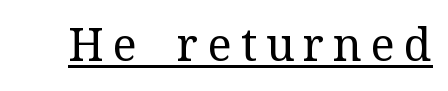
Q: Is the text bold? A: No.
Q: Is the text italic (slanted)? A: No, it is upright.
Q: Is the typeface a serif or a sans-serif typeface? A: Serif.
Q: Is the text underlined? A: Yes.
Q: Is the spacing between letters normal or unusually wide? A: Unusually wide.
Q: Width (condensed, normal, or wide)? A: Normal.
Q: Stroke contrast? A: Medium.
Q: x-height? A: Medium.
Q: Monospaced? A: No.
